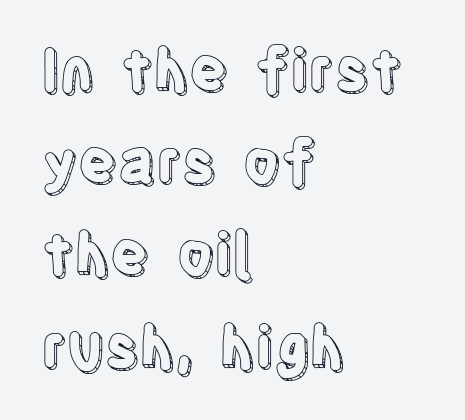
{"italic": "no", "width": "condensed", "x_height": "large", "monospaced": "no", "underline": "no", "align": "left", "line_spacing": "normal", "line_spacing_ratio": 1.59, "letter_spacing": "normal", "letter_spacing_em": 0.0, "glyph_px": 58}
